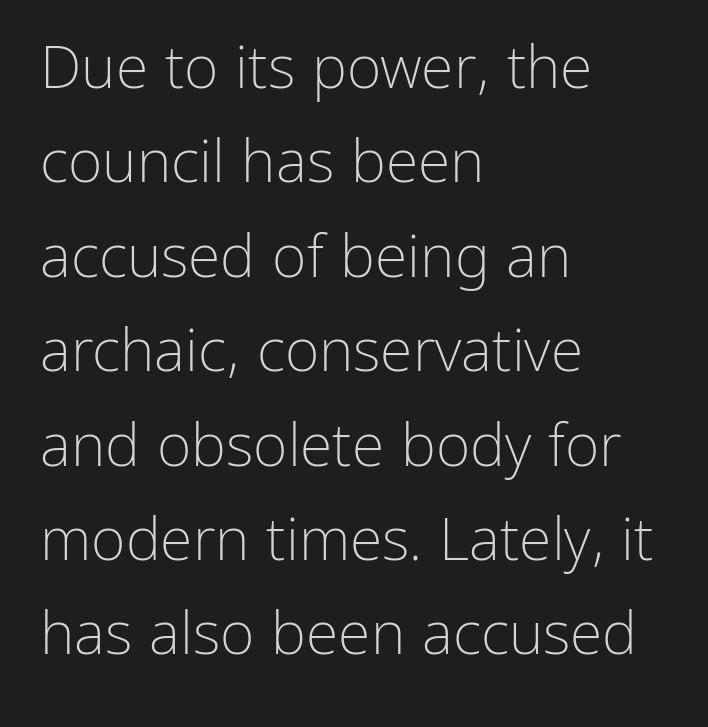
The image shows 59 px light sans-serif type, upright; set left-aligned, normal line spacing (1.6x), normal letter spacing, not underlined; low stroke contrast and a medium x-height.
